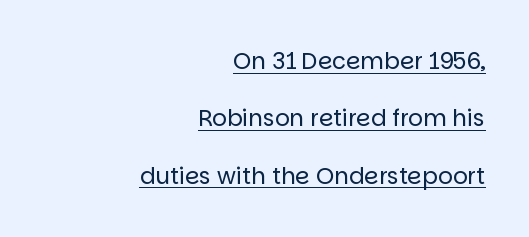
A quiet, ordinary-to-light weight characterises the typeface. The letters stand straight up with perfectly vertical stems. Short and long lines alike share a common ending point at right. Successive baselines arrive slowly, with a big drop between each. The words here are underlined.
